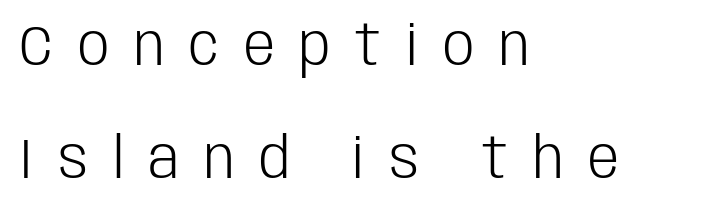
The image shows 56 px light, condensed sans-serif type, upright; set left-aligned, loose line spacing (2.01x), unusually wide letter spacing (+0.44 em), not underlined; low stroke contrast and a large x-height.
